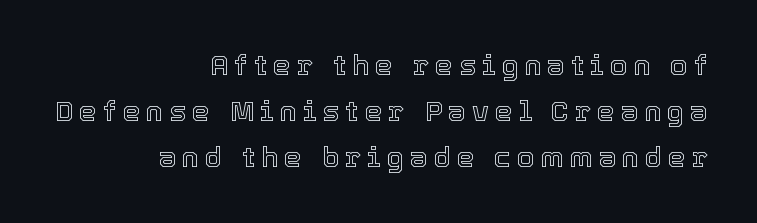
{"italic": "no", "width": "normal", "x_height": "medium", "monospaced": "no", "underline": "no", "align": "right", "line_spacing": "normal", "line_spacing_ratio": 1.65, "letter_spacing": "wide", "letter_spacing_em": 0.22, "glyph_px": 28}
